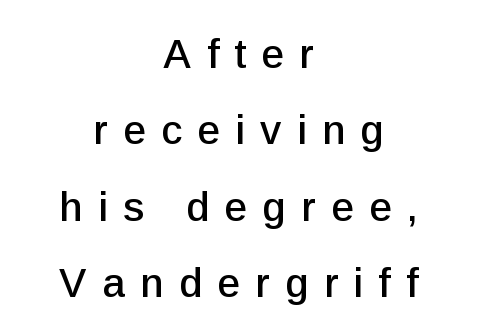
Q: Is the text italic (slanted)? A: No, it is upright.
Q: Is the typeface a serif or a sans-serif typeface? A: Sans-serif.
Q: Is the text underlined? A: No.
Q: How is the paragraph aligned? A: Centered.
Q: Is the spacing between letters normal or unusually wide? A: Unusually wide.
Q: Width (condensed, normal, or wide)? A: Normal.
Q: Stroke contrast? A: Low.
Q: x-height? A: Medium.
Q: Monospaced? A: No.
